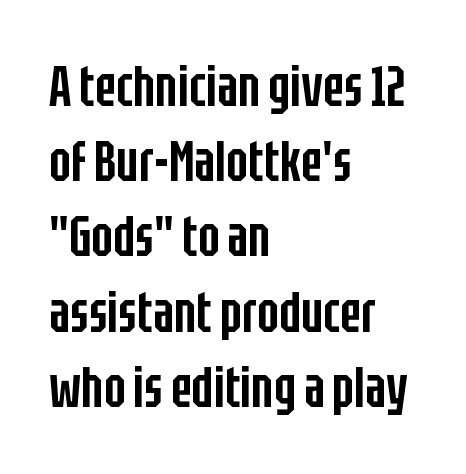
{"serif": "no", "italic": "no", "bold": "semi", "weight": "semibold", "width": "condensed", "stroke_contrast": "low", "x_height": "large", "monospaced": "no", "underline": "no", "align": "left", "line_spacing": "normal", "line_spacing_ratio": 1.32, "letter_spacing": "normal", "letter_spacing_em": 0.0, "glyph_px": 57}
